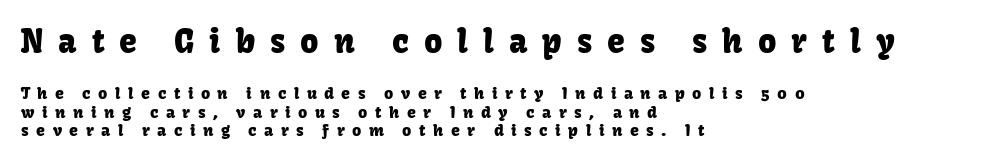
Q: Is the text italic (slanted)? A: No, it is upright.
Q: Is the typeface a serif or a sans-serif typeface? A: Sans-serif.
Q: Is the text underlined? A: No.
Q: How is the paragraph aligned? A: Left-aligned.
Q: Is the spacing between letters normal or unusually wide? A: Unusually wide.
Q: Is the spacing between lines tight, normal or loose? A: Tight.
Q: Which block of text is set in a larger size, the first (top) or the second (bottom)? A: The first (top) one.
Q: Width (condensed, normal, or wide)? A: Normal.
Q: Stroke contrast? A: Low.
Q: x-height? A: Medium.
Q: Monospaced? A: No.
